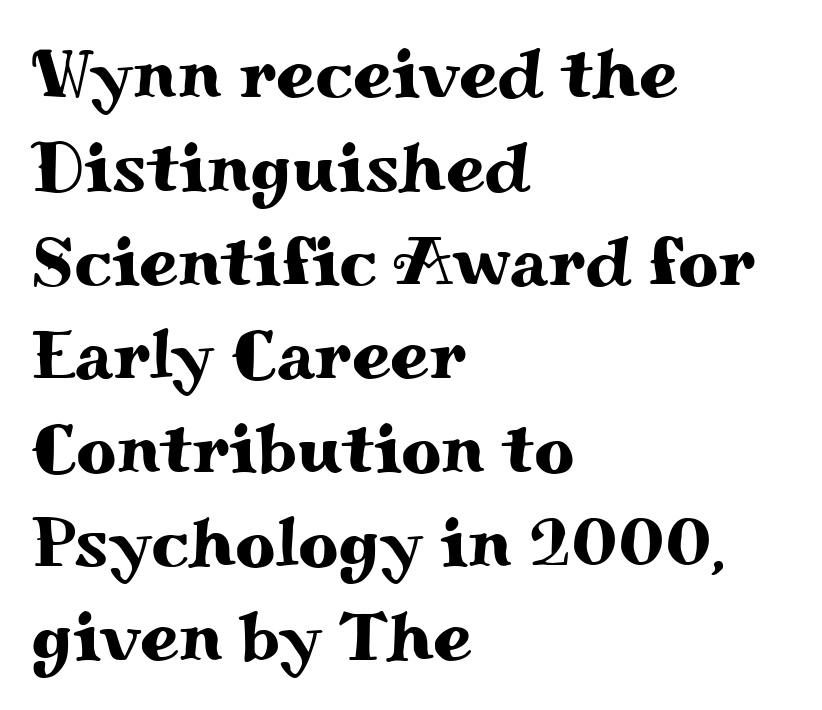
The image shows 70 px wide serif type, upright; set left-aligned, normal line spacing (1.34x), normal letter spacing, not underlined; medium stroke contrast and a small x-height.
